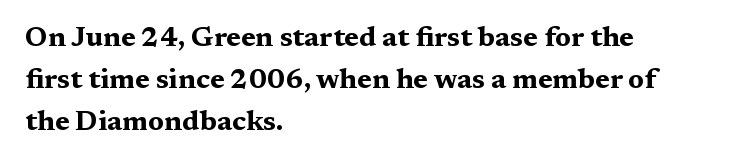
The image shows 28 px bold, wide serif type, upright; set left-aligned, normal line spacing (1.5x), normal letter spacing, not underlined; medium stroke contrast and a medium x-height.
